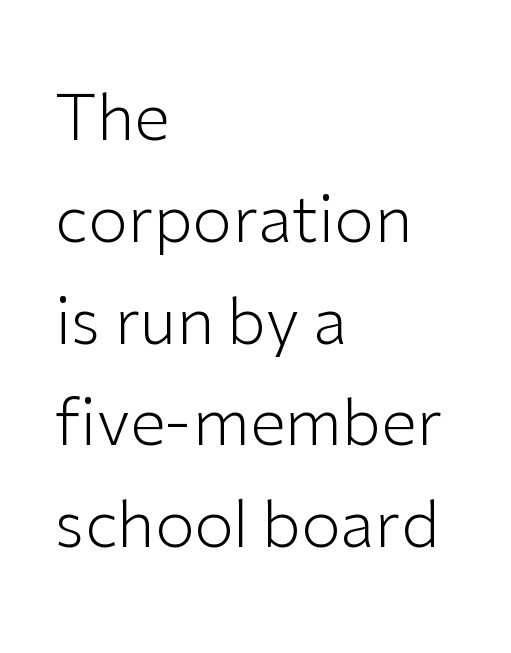
{"serif": "no", "italic": "no", "bold": "no", "weight": "light", "width": "normal", "stroke_contrast": "low", "x_height": "medium", "monospaced": "no", "underline": "no", "align": "left", "line_spacing": "normal", "line_spacing_ratio": 1.59, "letter_spacing": "normal", "letter_spacing_em": 0.0, "glyph_px": 64}
